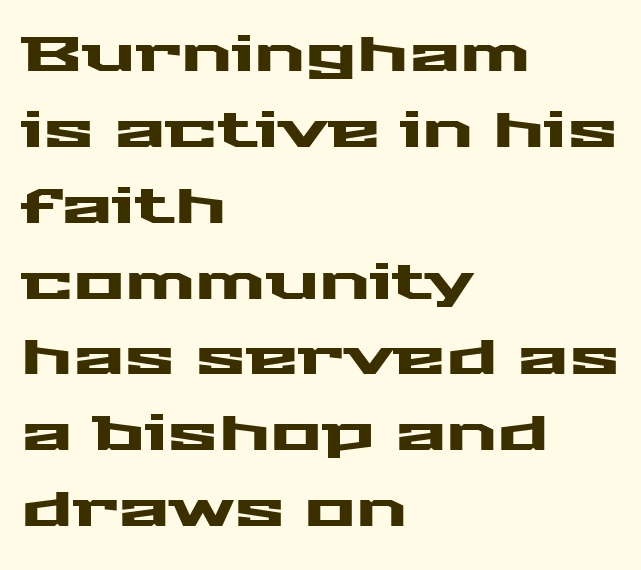
{"serif": "no", "italic": "no", "width": "wide", "stroke_contrast": "medium", "x_height": "medium", "monospaced": "no", "underline": "no", "align": "left", "line_spacing": "normal", "line_spacing_ratio": 1.58, "letter_spacing": "normal", "letter_spacing_em": 0.0, "glyph_px": 48}
